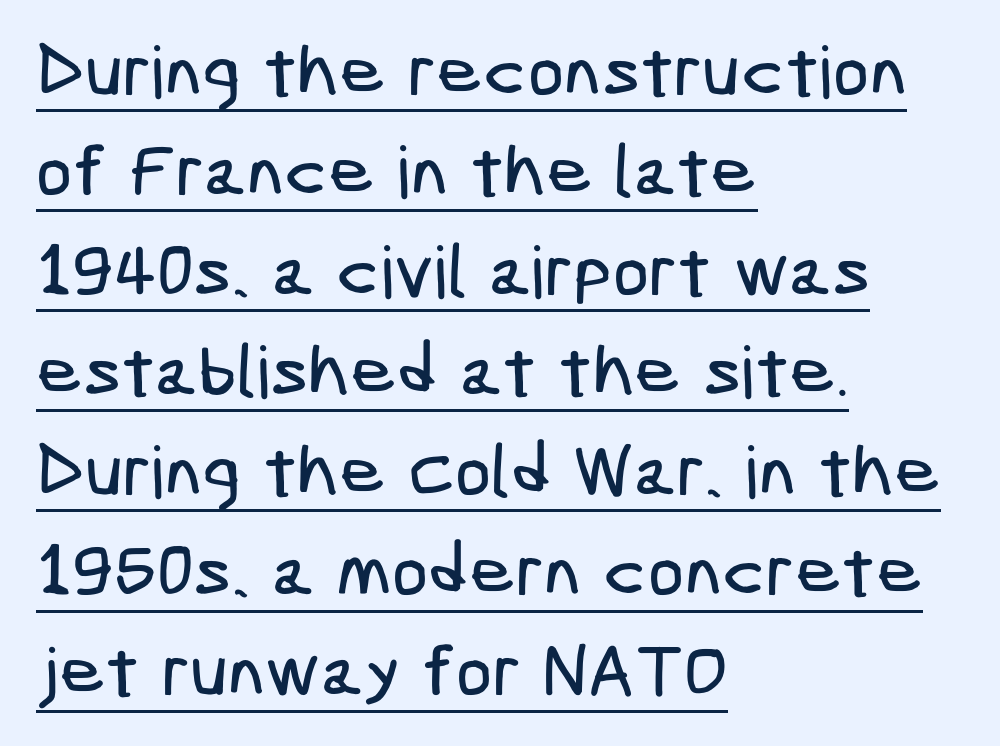
The lines are quadded left. This sample keeps an unexceptional amount of space between lines. What stands out about the letter spacing? Nothing — it is the standard amount. A rule runs beneath these lines of type.
